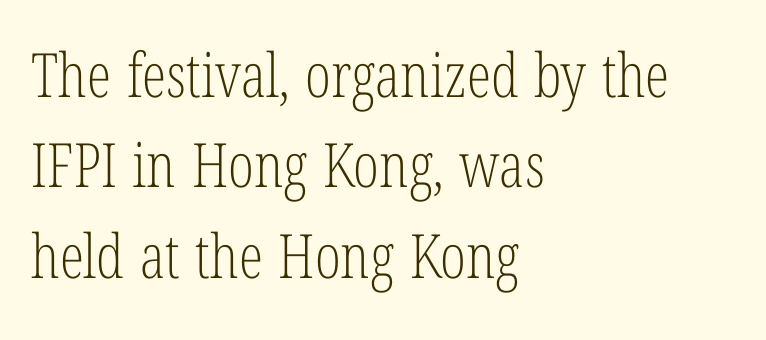
The image shows 61 px light, condensed serif type, upright; set left-aligned, normal line spacing (1.48x), normal letter spacing, not underlined; low stroke contrast and a medium x-height.
